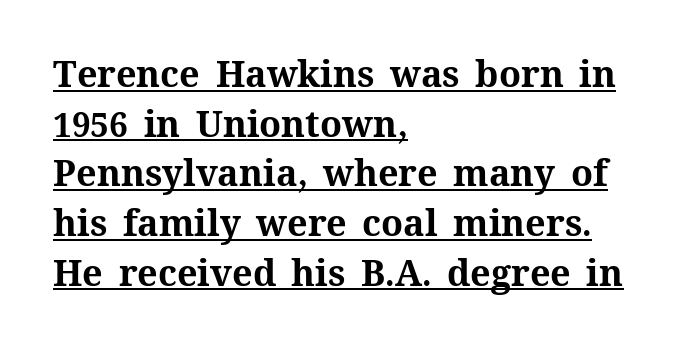
The image shows 36 px bold type, upright; set left-aligned, normal line spacing (1.38x), normal letter spacing, underlined; medium stroke contrast and a medium x-height.
